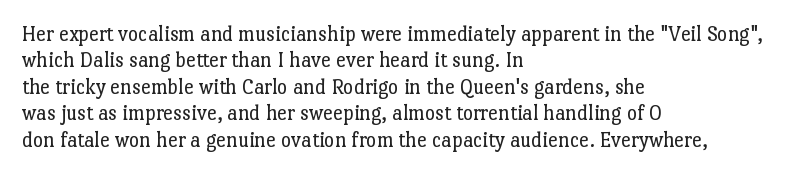
Q: Is the text bold? A: No.
Q: Is the text italic (slanted)? A: No, it is upright.
Q: Is the text underlined? A: No.
Q: How is the paragraph aligned? A: Left-aligned.
Q: Is the spacing between letters normal or unusually wide? A: Normal.
